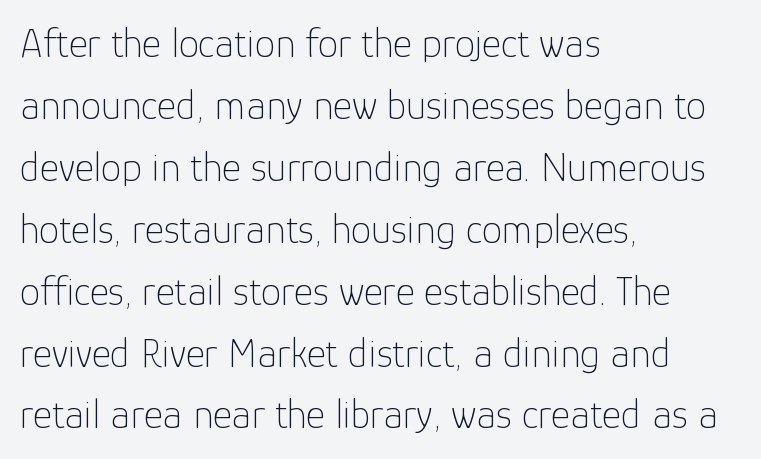
{"serif": "no", "italic": "no", "bold": "no", "weight": "thin", "width": "normal", "stroke_contrast": "low", "x_height": "medium", "monospaced": "no", "underline": "no", "align": "left", "line_spacing": "normal", "line_spacing_ratio": 1.51, "letter_spacing": "normal", "letter_spacing_em": 0.0, "glyph_px": 41}
